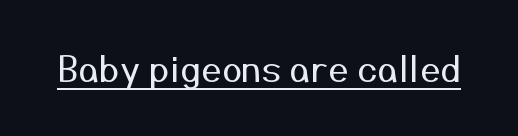
Type style note: lacks serifs. Think of a printed novel: that variable character pitch is what you see here. Upright lettering throughout. The string is rendered with underlining switched on.
